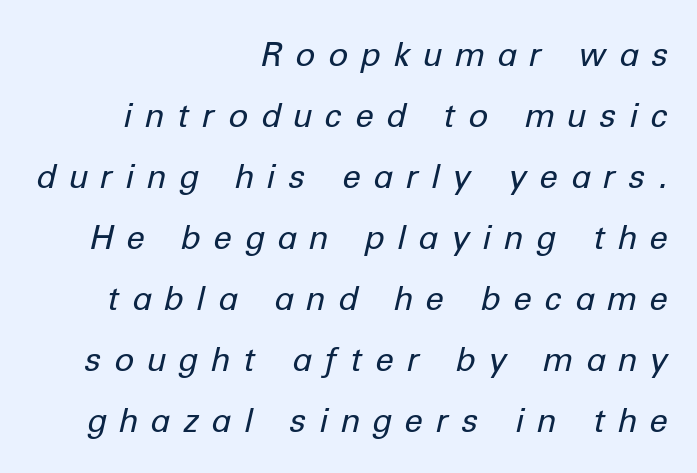
The image shows 33 px regular-weight type, italic (leaning right); set right-aligned, line spacing 1.85x, unusually wide letter spacing (+0.42 em), not underlined; low stroke contrast and a medium x-height.
